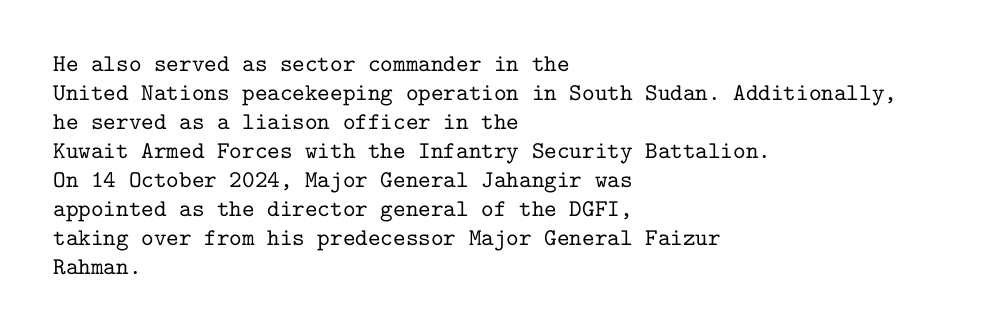
The area under the type is left untouched. Is the block centered? No — it sits flush against the left margin. Default kerning and tracking; the words read as compact shapes. Is there any slant? The stems are plumb.
